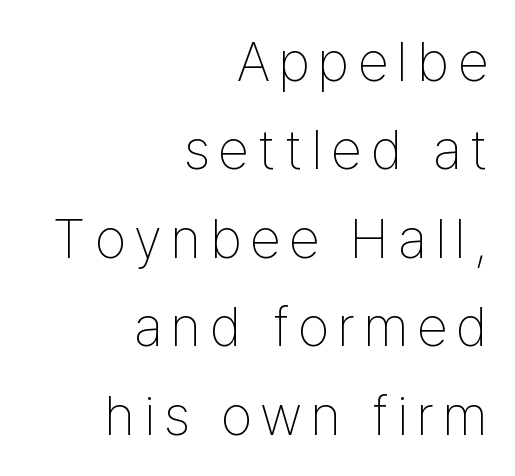
{"serif": "no", "italic": "no", "bold": "no", "weight": "thin", "width": "condensed", "stroke_contrast": "low", "x_height": "medium", "monospaced": "no", "underline": "no", "align": "right", "line_spacing": "normal", "line_spacing_ratio": 1.58, "glyph_px": 56}
